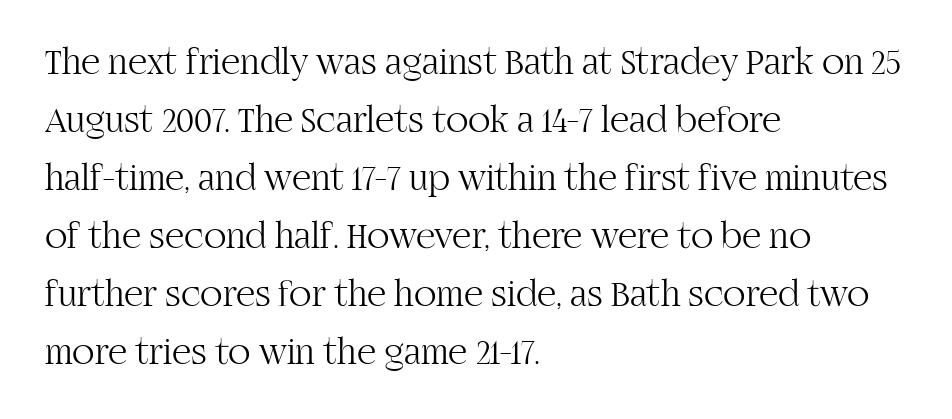
{"serif": "yes", "italic": "no", "bold": "no", "weight": "light", "width": "normal", "stroke_contrast": "high", "x_height": "large", "monospaced": "no", "underline": "no", "align": "left", "line_spacing": "normal", "line_spacing_ratio": 1.57, "letter_spacing": "normal", "letter_spacing_em": 0.0, "glyph_px": 37}
